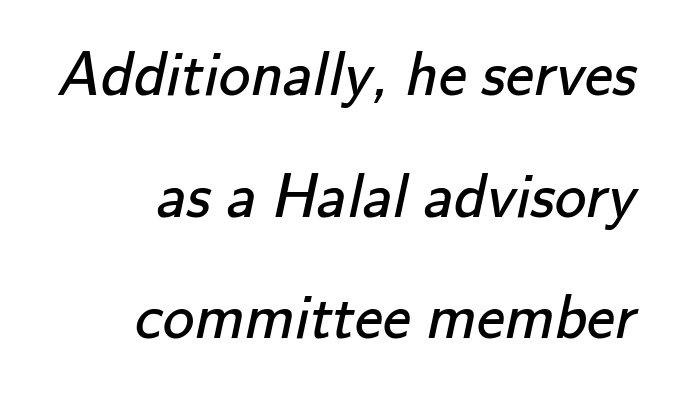
Whoever set this chose breathing room over compactness in the vertical rhythm. Each stroke keeps to a modest, everyday thickness or less. Each letter keeps its own natural width here, so spacing adapts to shape. To sum up the face: it is a sans, with no serifs.
